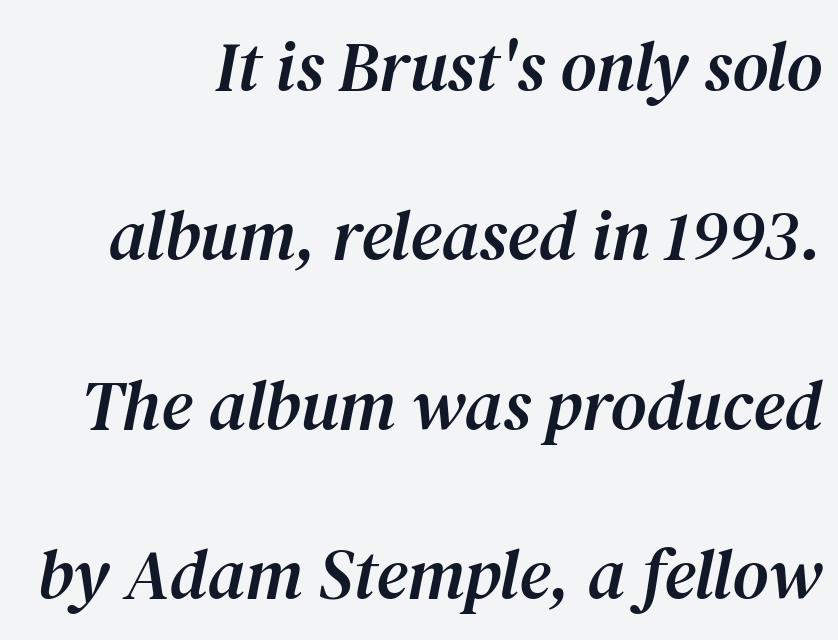
The image shows 70 px serif type, italic (leaning right); set right-aligned, loose line spacing (2.42x), normal letter spacing, not underlined; medium stroke contrast and a medium x-height.
